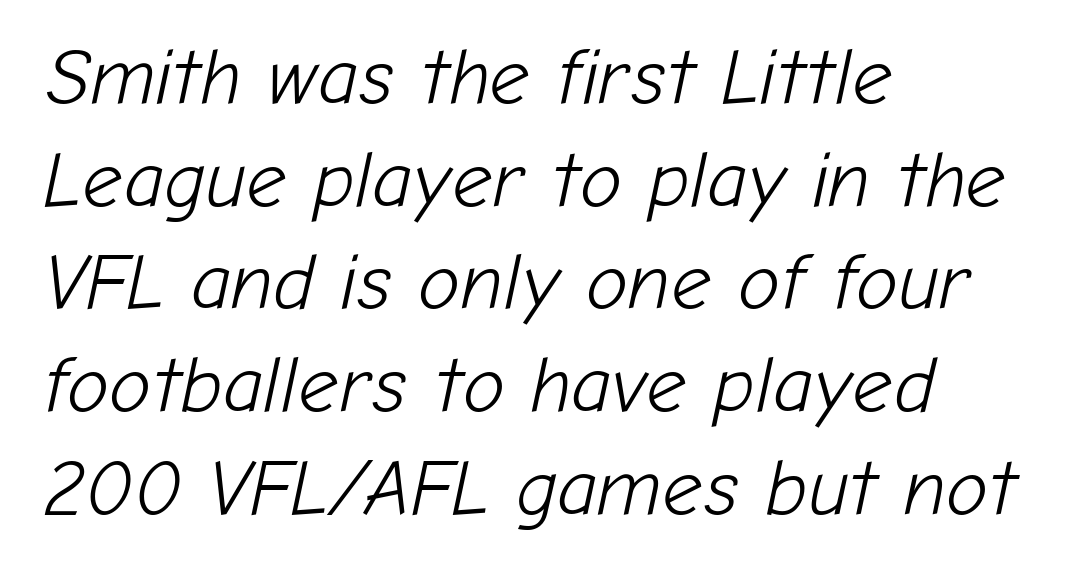
Q: Is the text bold? A: No.
Q: Is the text italic (slanted)? A: Yes, it leans right by about 12 degrees.
Q: Is the text underlined? A: No.
Q: How is the paragraph aligned? A: Left-aligned.
Q: Is the spacing between letters normal or unusually wide? A: Normal.
Q: Is the spacing between lines tight, normal or loose? A: Normal.
Q: Width (condensed, normal, or wide)? A: Normal.
Q: Stroke contrast? A: Low.
Q: x-height? A: Medium.
Q: Monospaced? A: No.
